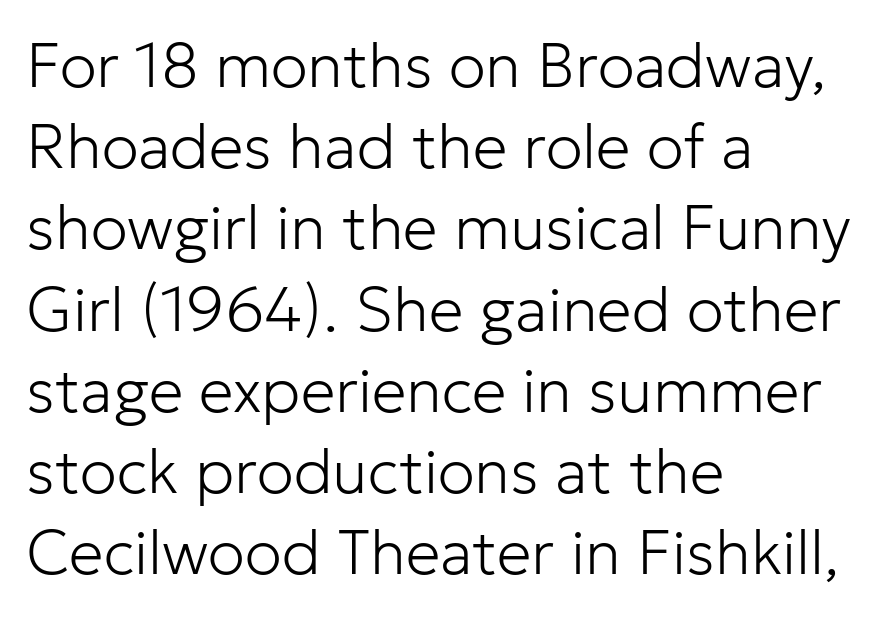
{"serif": "no", "italic": "no", "bold": "no", "weight": "light", "width": "normal", "stroke_contrast": "low", "x_height": "medium", "monospaced": "no", "underline": "no", "align": "left", "line_spacing": "normal", "line_spacing_ratio": 1.31, "letter_spacing": "normal", "letter_spacing_em": 0.0, "glyph_px": 62}
